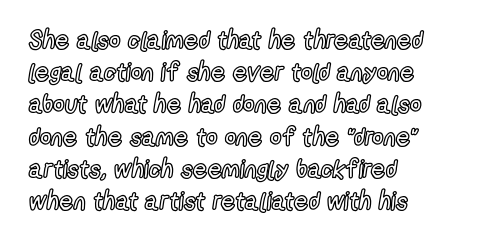
The image shows 25 px text type; set left-aligned, normal line spacing (1.29x), normal letter spacing, not underlined.
